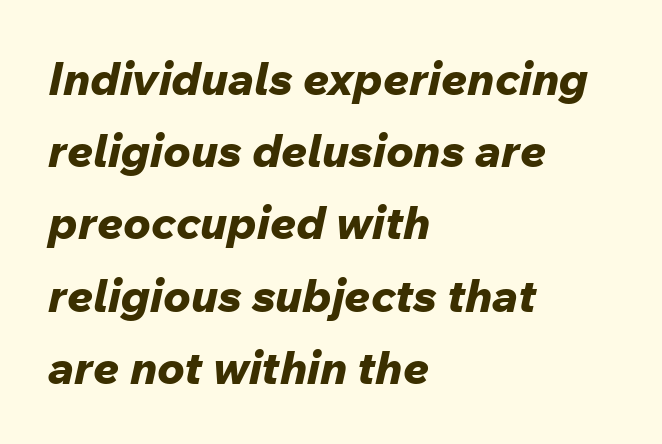
{"italic": "yes", "lean": "right", "slant_degrees": 12, "bold": "yes", "weight": "bold", "width": "normal", "stroke_contrast": "low", "x_height": "medium", "monospaced": "no", "underline": "no", "align": "left", "line_spacing": "normal", "line_spacing_ratio": 1.57, "letter_spacing": "normal", "letter_spacing_em": 0.0, "glyph_px": 46}
